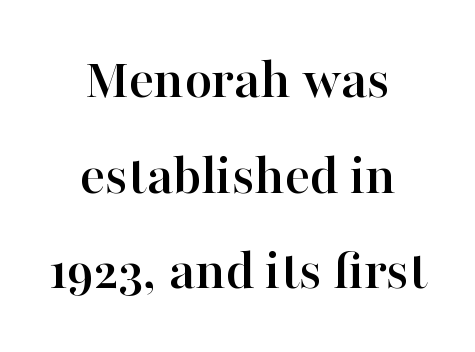
The image shows 59 px serif type, upright; set centered, normal line spacing (1.62x), normal letter spacing, not underlined; high stroke contrast and a medium x-height.
